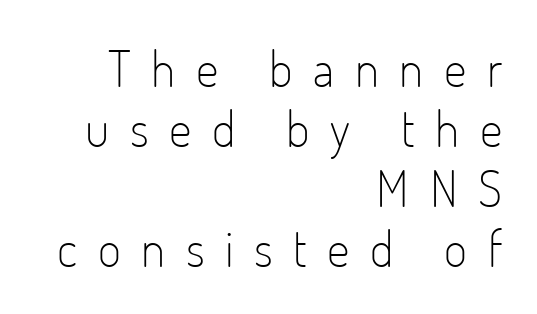
Q: Is the text bold? A: No.
Q: Is the text italic (slanted)? A: No, it is upright.
Q: Is the typeface a serif or a sans-serif typeface? A: Sans-serif.
Q: Is the text underlined? A: No.
Q: How is the paragraph aligned? A: Right-aligned.
Q: Is the spacing between letters normal or unusually wide? A: Unusually wide.
Q: Width (condensed, normal, or wide)? A: Condensed.
Q: Stroke contrast? A: Low.
Q: x-height? A: Small.
Q: Monospaced? A: No.
